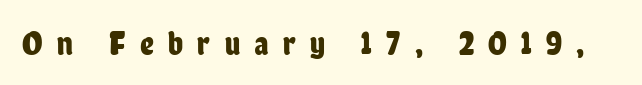
{"serif": "no", "italic": "no", "width": "condensed", "stroke_contrast": "low", "x_height": "medium", "monospaced": "no", "underline": "no", "letter_spacing": "wide", "letter_spacing_em": 0.42, "glyph_px": 34}
